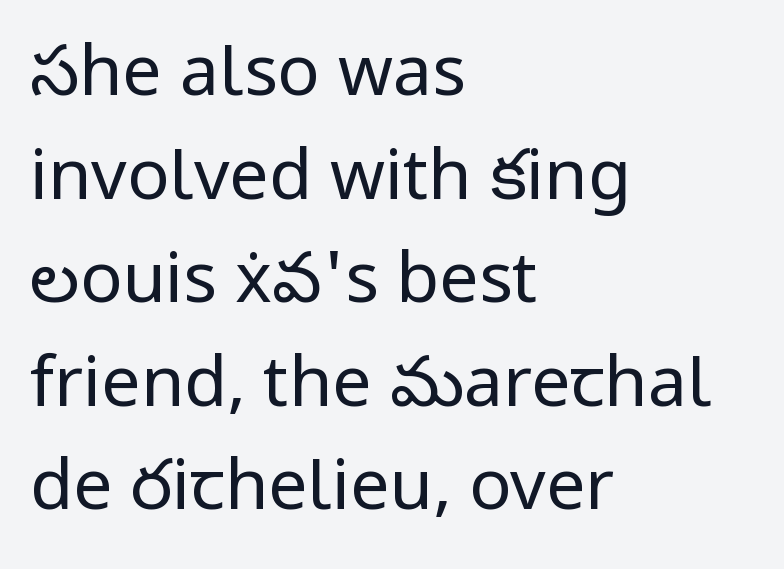
{"serif": "no", "italic": "no", "bold": "no", "weight": "regular", "width": "normal", "stroke_contrast": "low", "x_height": "medium", "monospaced": "no", "underline": "no", "align": "left", "line_spacing": "normal", "line_spacing_ratio": 1.48, "letter_spacing": "normal", "letter_spacing_em": 0.0, "glyph_px": 70}
